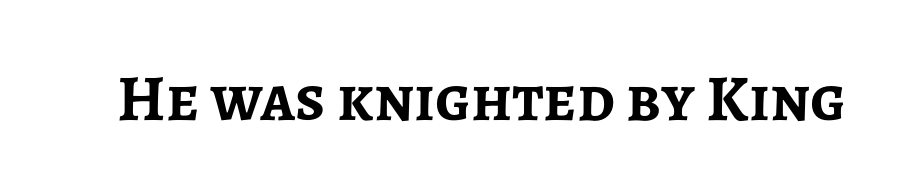
Each word holds together tightly as a unit, with standard inter-letter gaps. Do the characters align in a grid? No, the font is proportional. Weight check: bold — yes, fully. Type without underlining. To sum up the face: it is a sans, with no serifs.
